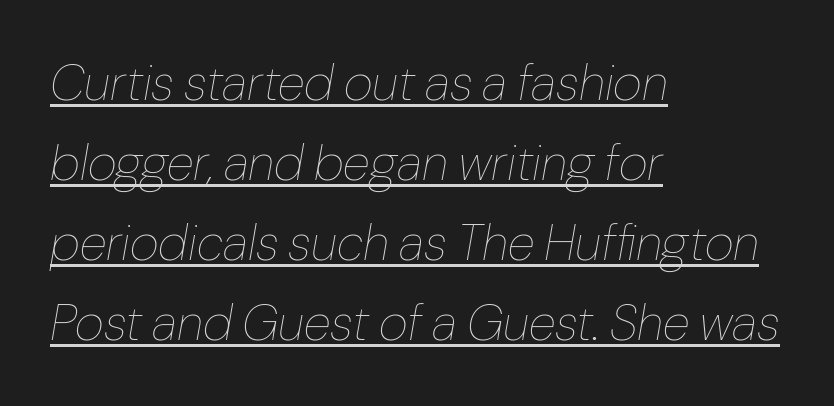
The rendering uses a moderate line-height, typical for paragraphs. Proportional: the letters do not fall into vertical columns. Glance below the letters and you will spot a drawn line. Observe the lean: these are italic letterforms.
